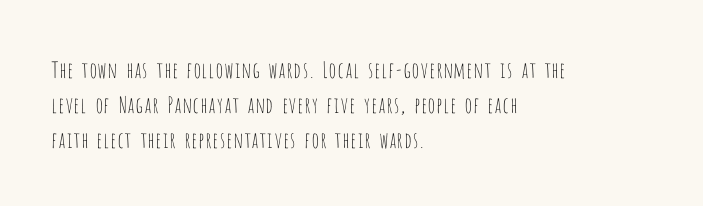
The image shows 22 px text type, upright; set left-aligned, normal line spacing (1.6x), normal letter spacing, not underlined.
